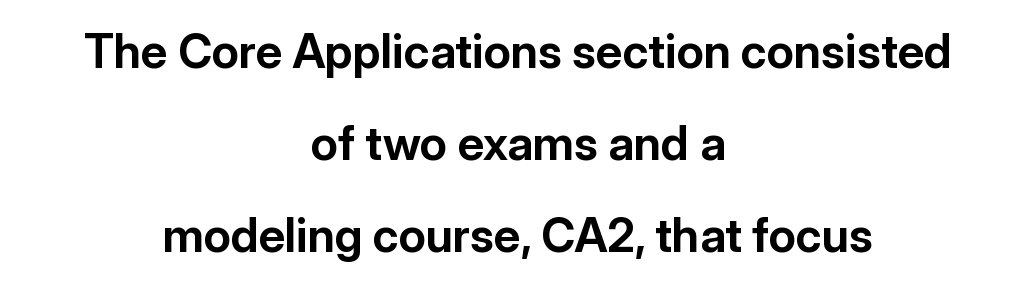
Q: Is the text bold? A: Yes.
Q: Is the text italic (slanted)? A: No, it is upright.
Q: Is the typeface a serif or a sans-serif typeface? A: Sans-serif.
Q: Is the text underlined? A: No.
Q: How is the paragraph aligned? A: Centered.
Q: Is the spacing between letters normal or unusually wide? A: Normal.
Q: Is the spacing between lines tight, normal or loose? A: Loose.
Q: Width (condensed, normal, or wide)? A: Normal.
Q: Stroke contrast? A: Low.
Q: x-height? A: Medium.
Q: Monospaced? A: No.
